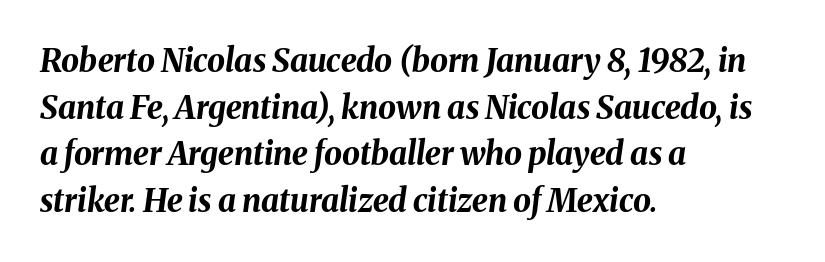
{"italic": "yes", "lean": "right", "slant_degrees": 8, "bold": "yes", "weight": "bold", "width": "normal", "stroke_contrast": "medium", "x_height": "medium", "monospaced": "no", "underline": "no", "align": "left", "line_spacing": "normal", "line_spacing_ratio": 1.46, "letter_spacing": "normal", "letter_spacing_em": 0.0, "glyph_px": 32}
